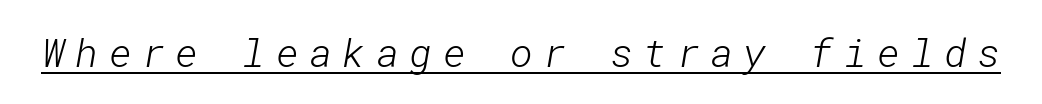
The image shows 39 px light sans-serif type; set unusually wide letter spacing (+0.27 em), underlined; low stroke contrast and a medium x-height.
